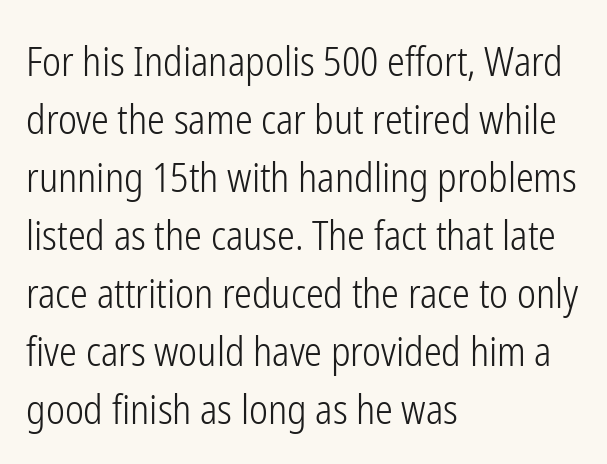
Q: Is the text bold? A: No.
Q: Is the text italic (slanted)? A: No, it is upright.
Q: Is the typeface a serif or a sans-serif typeface? A: Sans-serif.
Q: Is the text underlined? A: No.
Q: How is the paragraph aligned? A: Left-aligned.
Q: Is the spacing between letters normal or unusually wide? A: Normal.
Q: Is the spacing between lines tight, normal or loose? A: Normal.
Q: Width (condensed, normal, or wide)? A: Condensed.
Q: Stroke contrast? A: Low.
Q: x-height? A: Medium.
Q: Monospaced? A: No.
